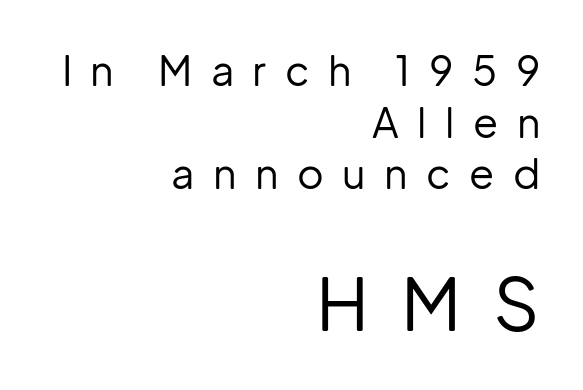
Q: Is the text bold? A: No.
Q: Is the text italic (slanted)? A: No, it is upright.
Q: Is the typeface a serif or a sans-serif typeface? A: Sans-serif.
Q: Is the text underlined? A: No.
Q: How is the paragraph aligned? A: Right-aligned.
Q: Is the spacing between letters normal or unusually wide? A: Unusually wide.
Q: Is the spacing between lines tight, normal or loose? A: Normal.
Q: Which block of text is set in a larger size, the first (top) or the second (bottom)? A: The second (bottom) one.
Q: Width (condensed, normal, or wide)? A: Normal.
Q: Stroke contrast? A: Low.
Q: x-height? A: Medium.
Q: Monospaced? A: No.
